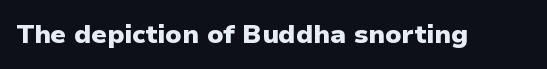
The image shows 26 px bold type, upright; set normal letter spacing, not underlined.
